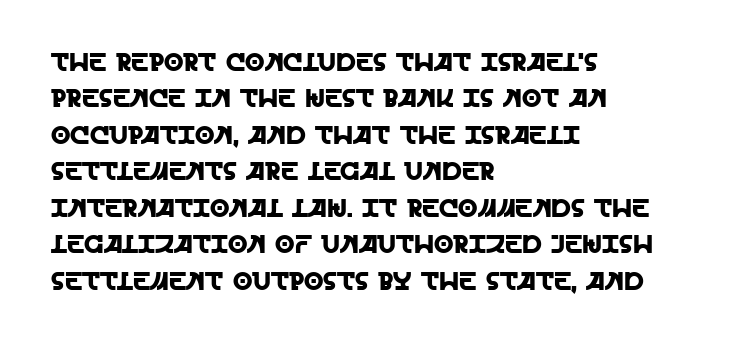
Q: Is the text italic (slanted)? A: No, it is upright.
Q: Is the text underlined? A: No.
Q: How is the paragraph aligned? A: Left-aligned.
Q: Is the spacing between letters normal or unusually wide? A: Normal.
Q: Is the spacing between lines tight, normal or loose? A: Normal.
